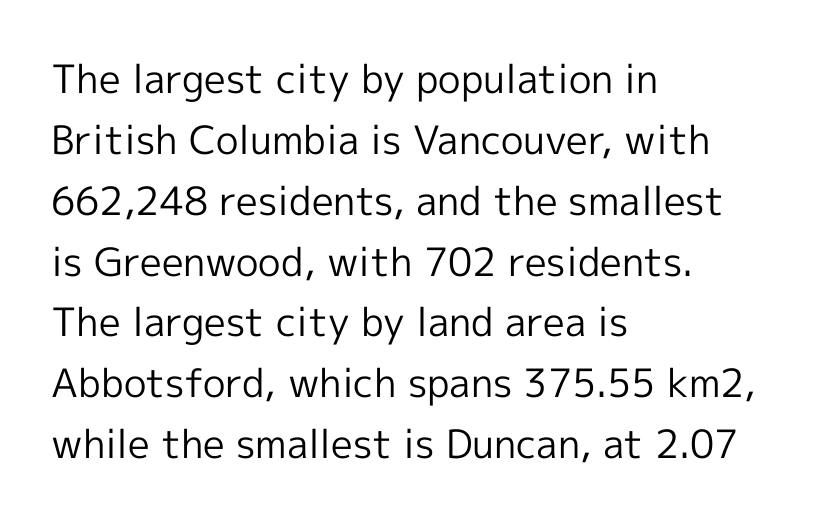
Counters stay open thanks to moderate or lighter strokes. The area under the type is left untouched. The rendering uses natural spacing where letterforms have individual widths. Do the letters lean? They stand straight. Caption: standard tracking, unaltered. Check where the strokes stop: nothing finishes them off — pure sans.
